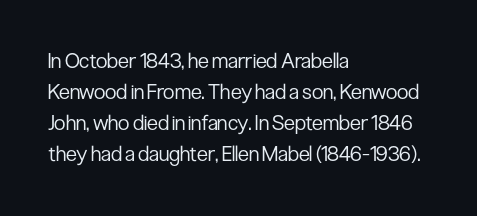
No chunkiness to these letters — they're not bold. The area under the type is left untouched. This rendering uses left alignment, leaving the right contour irregular. The font's upright variant was chosen for this text. Compared with typical body copy, the letter spacing here is the same.
